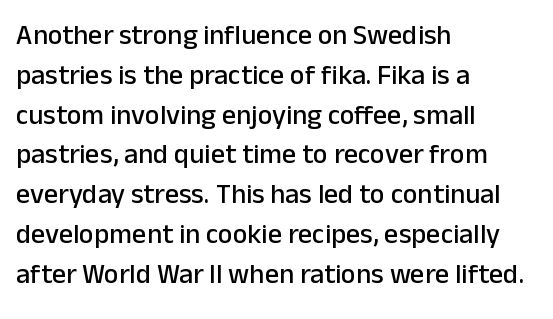
{"serif": "no", "italic": "no", "width": "normal", "stroke_contrast": "low", "x_height": "medium", "monospaced": "no", "underline": "no", "align": "left", "line_spacing": "normal", "line_spacing_ratio": 1.42, "letter_spacing": "normal", "letter_spacing_em": 0.0, "glyph_px": 28}
